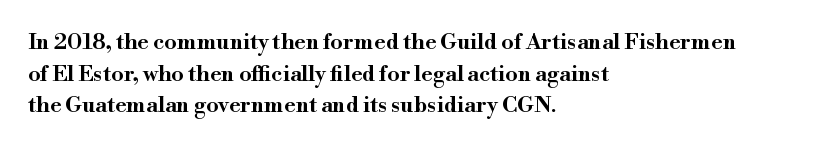
Q: Is the text italic (slanted)? A: No, it is upright.
Q: Is the text underlined? A: No.
Q: How is the paragraph aligned? A: Left-aligned.
Q: Is the spacing between letters normal or unusually wide? A: Normal.
Q: Is the spacing between lines tight, normal or loose? A: Normal.
